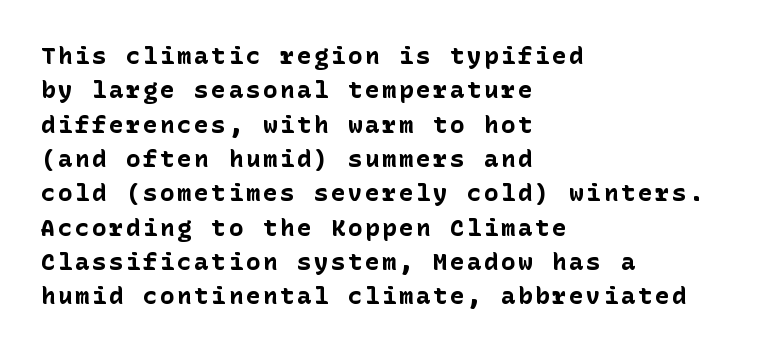
How heavy is the stroke? Heavy — this is a bold. Quick note: underline off. Which margin do the lines hug? The left one — the right edge is uneven. Posture: upright roman. The space between consecutive lines is moderate.
